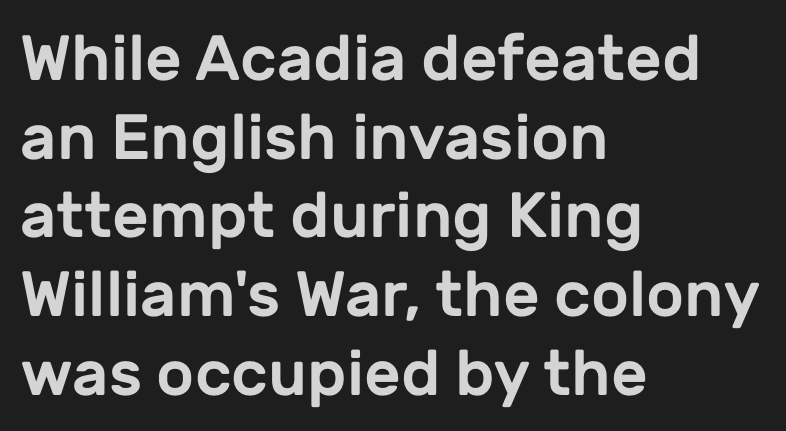
Q: Is the text italic (slanted)? A: No, it is upright.
Q: Is the typeface a serif or a sans-serif typeface? A: Sans-serif.
Q: Is the text underlined? A: No.
Q: How is the paragraph aligned? A: Left-aligned.
Q: Is the spacing between letters normal or unusually wide? A: Normal.
Q: Width (condensed, normal, or wide)? A: Normal.
Q: Stroke contrast? A: Low.
Q: x-height? A: Medium.
Q: Monospaced? A: No.
